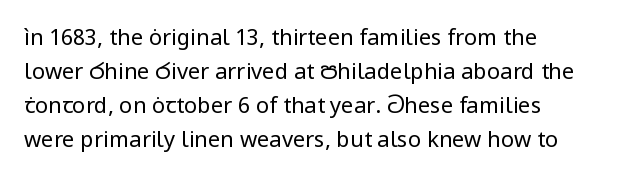
Q: Is the text bold? A: No.
Q: Is the text italic (slanted)? A: No, it is upright.
Q: Is the text underlined? A: No.
Q: How is the paragraph aligned? A: Left-aligned.
Q: Is the spacing between letters normal or unusually wide? A: Normal.
Q: Is the spacing between lines tight, normal or loose? A: Normal.
